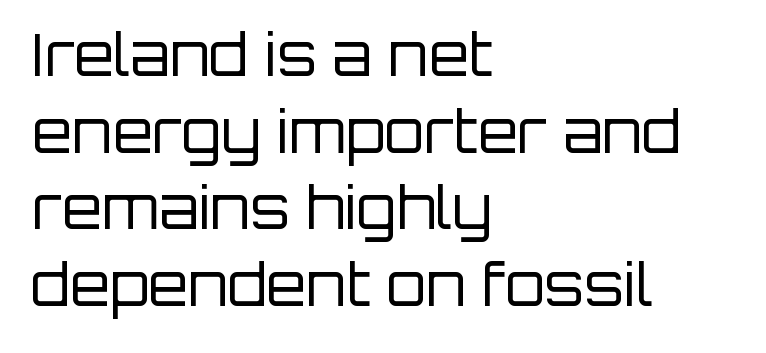
{"serif": "no", "italic": "no", "bold": "no", "weight": "regular", "width": "normal", "stroke_contrast": "low", "x_height": "large", "monospaced": "no", "underline": "no", "align": "left", "line_spacing": "normal", "line_spacing_ratio": 1.32, "letter_spacing": "normal", "letter_spacing_em": 0.0, "glyph_px": 58}
